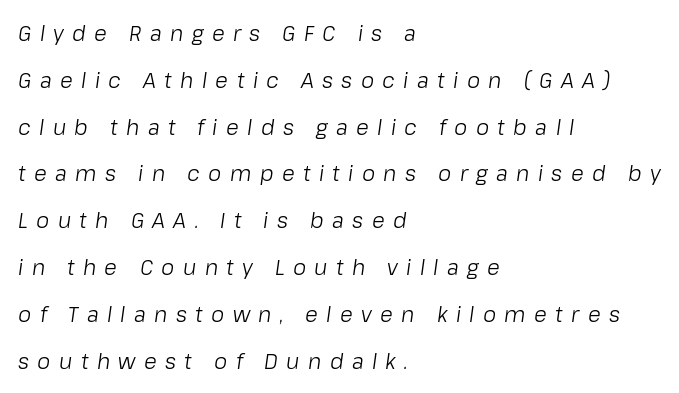
{"italic": "yes", "lean": "right", "slant_degrees": 8, "bold": "no", "underline": "no", "align": "left", "line_spacing": "loose", "line_spacing_ratio": 2.23, "letter_spacing": "wide", "letter_spacing_em": 0.4, "glyph_px": 21}
